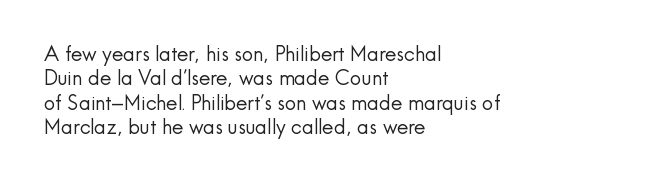
{"italic": "no", "bold": "no", "underline": "no", "align": "left", "line_spacing_ratio": 1.22, "letter_spacing": "normal", "letter_spacing_em": 0.0, "glyph_px": 20}
